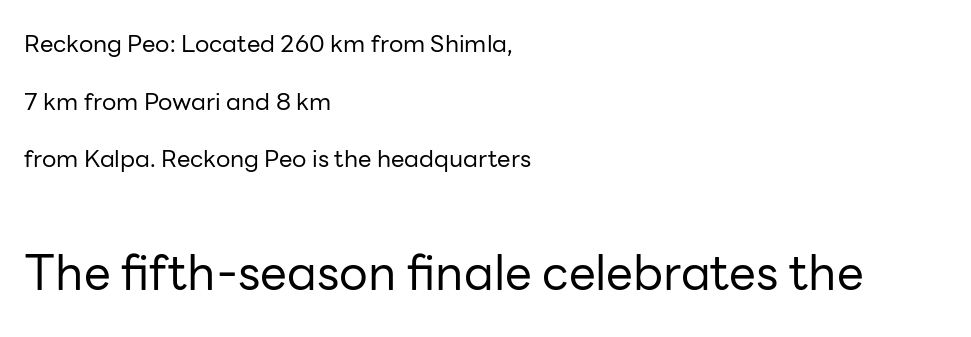
{"serif": "no", "italic": "no", "bold": "no", "weight": "regular", "width": "normal", "stroke_contrast": "low", "x_height": "medium", "monospaced": "no", "underline": "no", "align": "left", "line_spacing": "loose", "line_spacing_ratio": 2.4, "letter_spacing": "normal", "letter_spacing_em": 0.0, "larger_block": "second", "size_ratio": 2.0, "glyph_px": 48}
